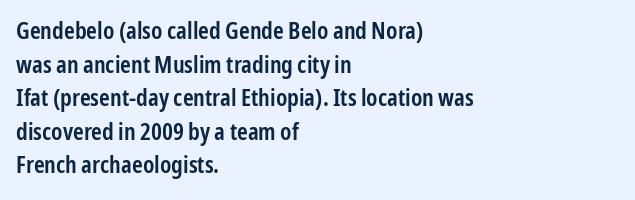
Q: Is the text bold? A: Semi-bold.
Q: Is the text italic (slanted)? A: No, it is upright.
Q: Is the text underlined? A: No.
Q: How is the paragraph aligned? A: Left-aligned.
Q: Is the spacing between letters normal or unusually wide? A: Normal.
Q: Is the spacing between lines tight, normal or loose? A: Normal.
